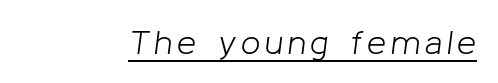
{"italic": "yes", "lean": "right", "slant_degrees": 8, "bold": "no", "weight": "light", "width": "normal", "stroke_contrast": "low", "x_height": "medium", "monospaced": "no", "underline": "yes", "glyph_px": 34}
